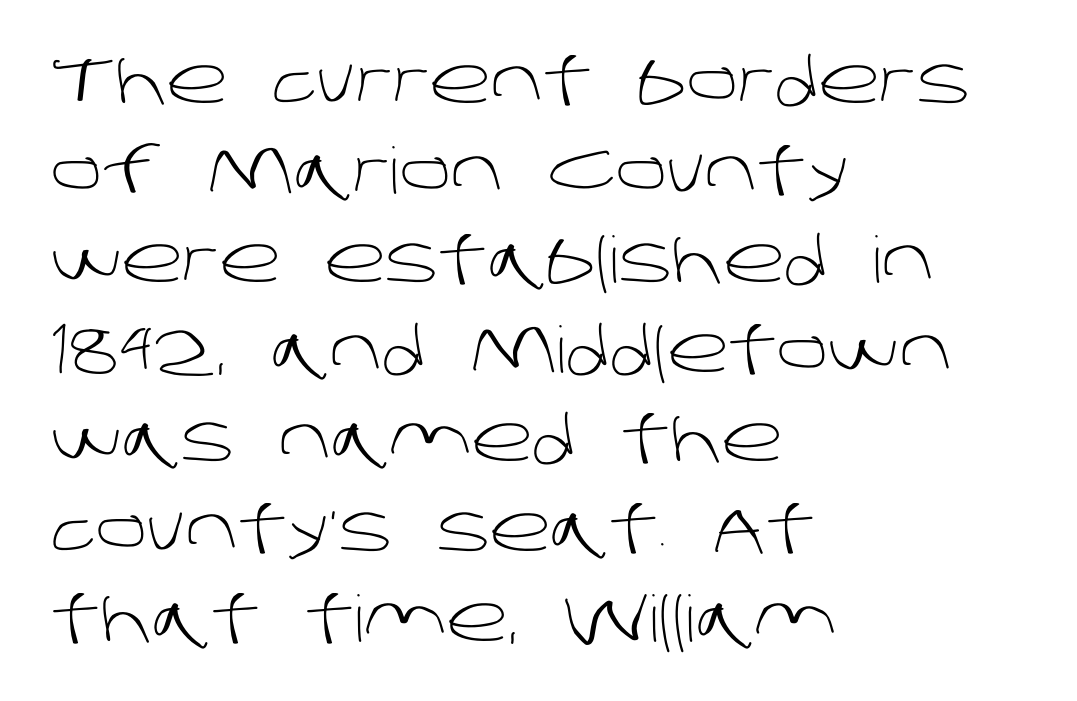
Q: Is the text bold? A: No.
Q: Is the typeface a serif or a sans-serif typeface? A: Sans-serif.
Q: Is the text underlined? A: No.
Q: How is the paragraph aligned? A: Left-aligned.
Q: Is the spacing between letters normal or unusually wide? A: Normal.
Q: Is the spacing between lines tight, normal or loose? A: Normal.
Q: Width (condensed, normal, or wide)? A: Normal.
Q: Stroke contrast? A: Low.
Q: x-height? A: Large.
Q: Monospaced? A: No.
